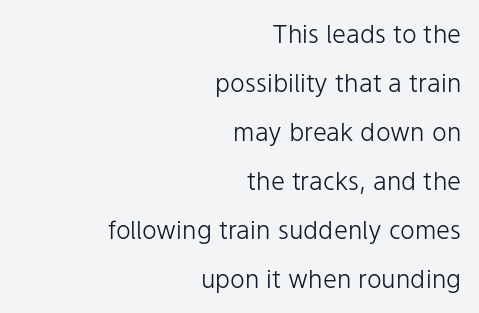
This sample uses an upright cut, with every glyph sitting square on the baseline. Ink coverage per letter is moderate at most. Short note: letters normally spaced. The line-height multiplier appears high, well above default. These lines are set flush right with a ragged left edge.
